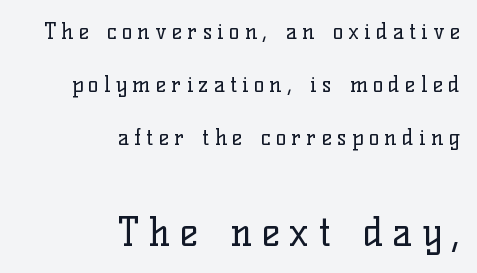
{"serif": "yes", "italic": "no", "bold": "no", "weight": "regular", "width": "normal", "stroke_contrast": "low", "x_height": "medium", "monospaced": "no", "underline": "no", "align": "right", "line_spacing": "loose", "line_spacing_ratio": 2.42, "letter_spacing": "wide", "letter_spacing_em": 0.24, "larger_block": "second", "size_ratio": 1.77, "glyph_px": 39}
